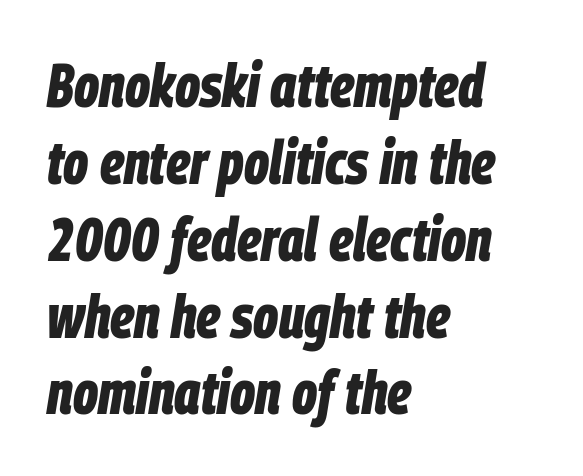
The image shows 61 px bold, condensed type, italic (leaning right); set left-aligned, normal line spacing (1.26x), normal letter spacing, not underlined; low stroke contrast and a large x-height.
